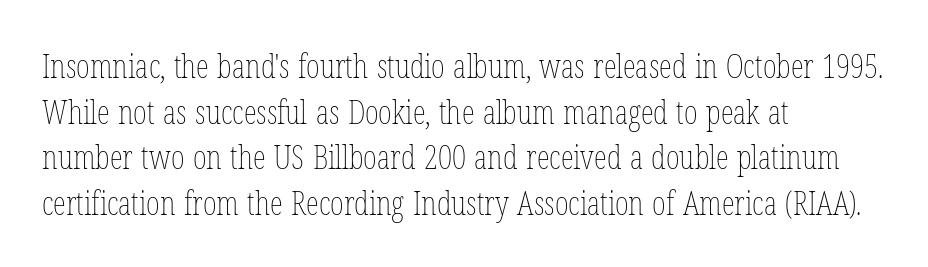
The image shows 33 px thin, condensed type, upright; set left-aligned, normal line spacing (1.38x), normal letter spacing, not underlined; low stroke contrast and a medium x-height.
